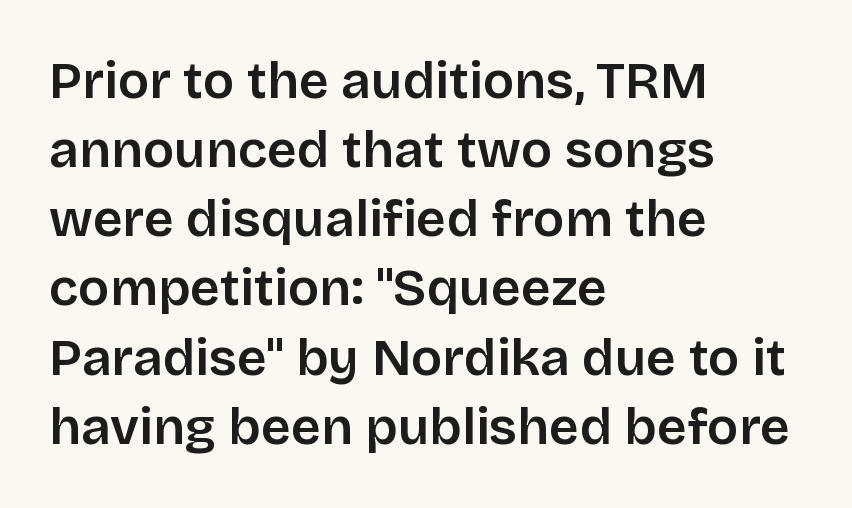
Nothing sits at the stroke ends, so this counts as sans-serif. A typesetter would call this leading conventional body-copy spacing. Unlike italic type, these characters show no tilt at all. You could call the tracking neutral — neither tight nor loose. Note the varied advance widths — an 'i' is clearly narrower than an 'm'. Clear beneath every line of the passage.
